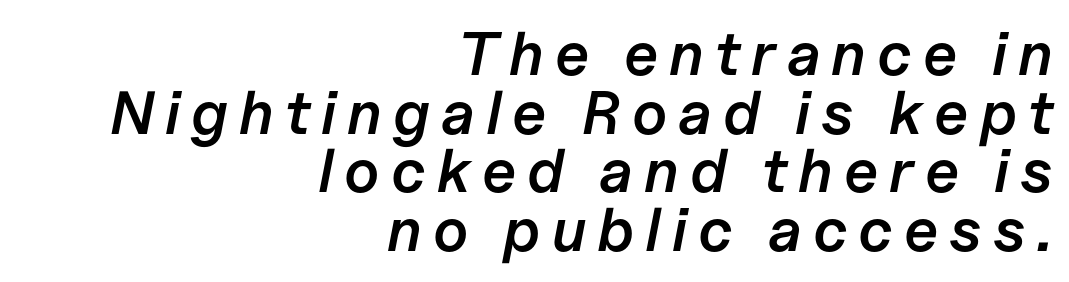
The rendering uses a small line-height, squeezing the rows. The passage shown is not underscored anywhere. The font is running at a semibold setting, under full bold. Posture: slanted. This sample is right-justified, so line beginnings fall wherever the words allow. This sample has the flowing, uneven cadence of proportional lettering.
